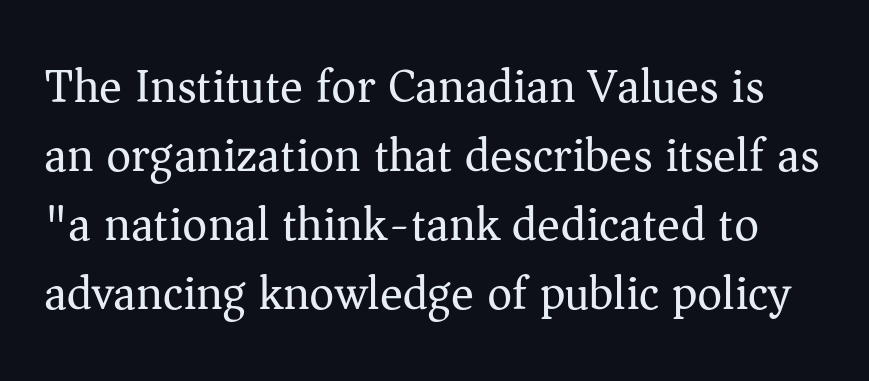
The image shows 48 px regular-weight serif type, upright; set normal line spacing (1.44x), normal letter spacing, not underlined; medium stroke contrast and a medium x-height.
